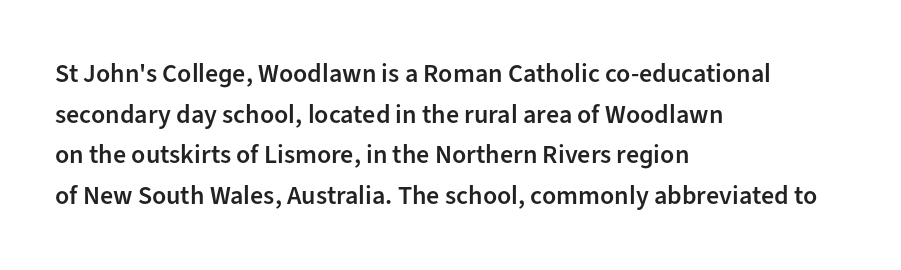
Compared with an ordinary text face, these strokes are moderately heavier — a semibold. Rendered with straight, roman letterforms. Beneath every word, the page is bare. Vertical spacing — default. What stands out about the letter spacing? Nothing — it is the standard amount.
